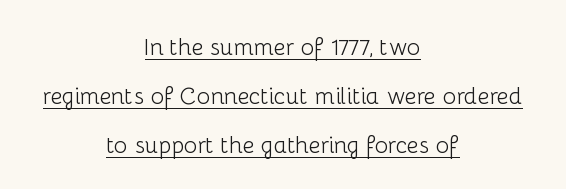
These lines were composed using upright roman letters. Weight: not bold — regular or lighter. A rule runs beneath these lines of type. Rows of type keep a wide berth in the vertical direction.
